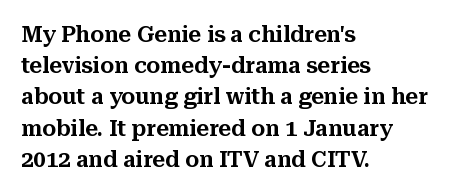
{"italic": "no", "underline": "no", "align": "left", "line_spacing": "normal", "line_spacing_ratio": 1.42, "letter_spacing": "normal", "letter_spacing_em": 0.0, "glyph_px": 22}
